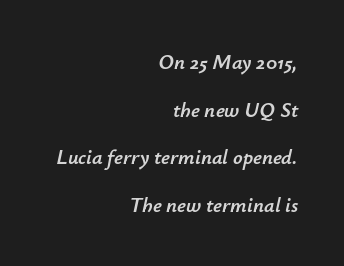
Q: Is the text italic (slanted)? A: Yes, it leans right by about 12 degrees.
Q: Is the text underlined? A: No.
Q: How is the paragraph aligned? A: Right-aligned.
Q: Is the spacing between letters normal or unusually wide? A: Normal.
Q: Is the spacing between lines tight, normal or loose? A: Loose.
